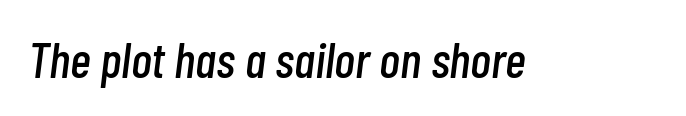
Q: Is the text italic (slanted)? A: Yes, it leans right by about 7 degrees.
Q: Is the text underlined? A: No.
Q: Is the spacing between letters normal or unusually wide? A: Normal.
Q: Width (condensed, normal, or wide)? A: Condensed.
Q: Stroke contrast? A: Low.
Q: x-height? A: Medium.
Q: Monospaced? A: No.
